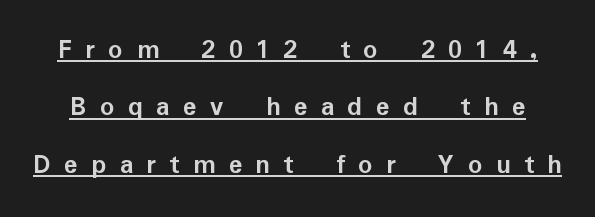
{"serif": "no", "italic": "no", "bold": "yes", "weight": "semibold", "width": "normal", "stroke_contrast": "low", "x_height": "medium", "monospaced": "no", "underline": "yes", "line_spacing": "loose", "line_spacing_ratio": 2.05, "letter_spacing": "wide", "letter_spacing_em": 0.48, "glyph_px": 28}
